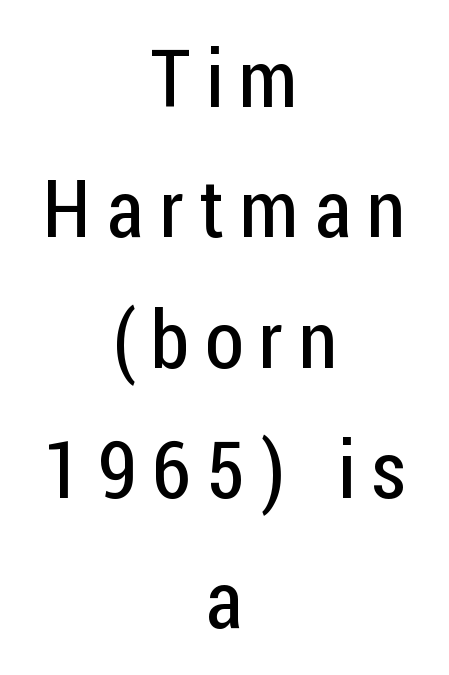
{"serif": "no", "italic": "no", "bold": "no", "weight": "regular", "width": "condensed", "stroke_contrast": "low", "x_height": "medium", "monospaced": "no", "underline": "no", "align": "center", "line_spacing": "normal", "line_spacing_ratio": 1.65, "letter_spacing": "wide", "letter_spacing_em": 0.2, "glyph_px": 79}
